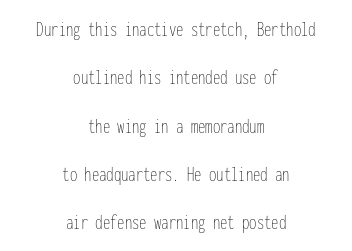
Q: Is the text bold? A: No.
Q: Is the text italic (slanted)? A: No, it is upright.
Q: Is the text underlined? A: No.
Q: How is the paragraph aligned? A: Centered.
Q: Is the spacing between letters normal or unusually wide? A: Normal.
Q: Is the spacing between lines tight, normal or loose? A: Loose.
